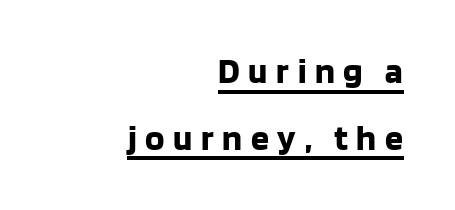
Q: Is the text bold? A: Yes.
Q: Is the text italic (slanted)? A: No, it is upright.
Q: Is the typeface a serif or a sans-serif typeface? A: Sans-serif.
Q: Is the text underlined? A: Yes.
Q: How is the paragraph aligned? A: Right-aligned.
Q: Is the spacing between letters normal or unusually wide? A: Unusually wide.
Q: Width (condensed, normal, or wide)? A: Normal.
Q: Stroke contrast? A: Low.
Q: x-height? A: Large.
Q: Monospaced? A: No.
